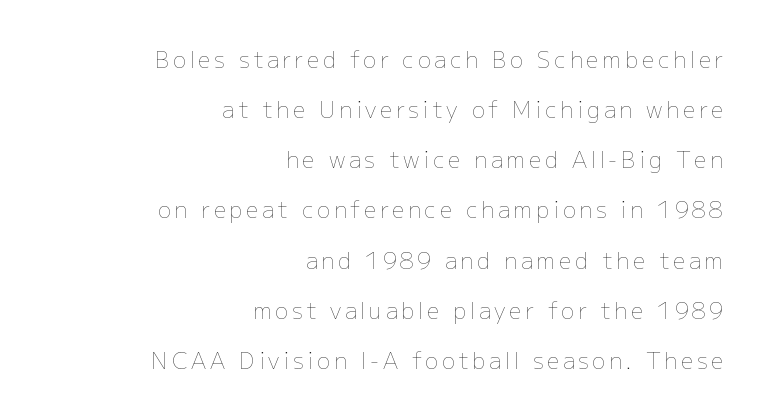
The image shows 22 px text type, upright; set right-aligned, loose line spacing (2.28x), not underlined.
